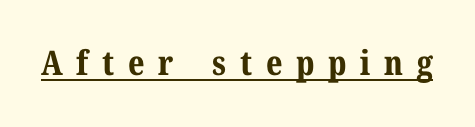
{"serif": "yes", "italic": "no", "bold": "yes", "weight": "bold", "width": "normal", "stroke_contrast": "medium", "x_height": "medium", "monospaced": "no", "underline": "yes", "letter_spacing": "wide", "letter_spacing_em": 0.4, "glyph_px": 34}
